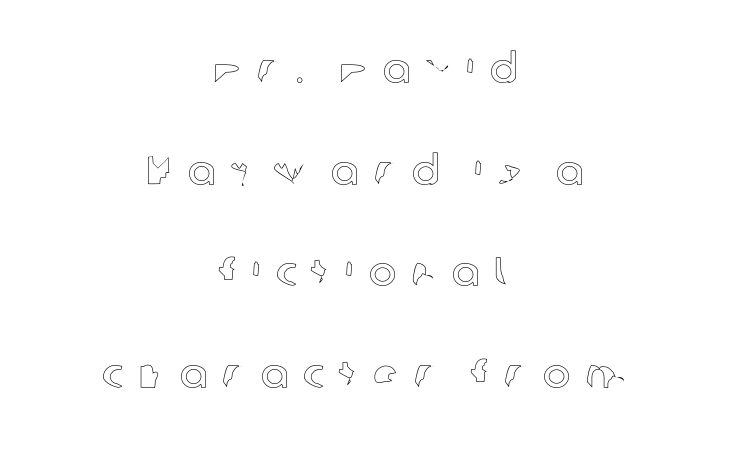
Tall strokes in this sample are plumb rather than angled. Just letters on the line, the space beneath them empty. Is the letter spacing exaggerated? Yes — the characters are pushed far apart. The passage shown is typed in a proportional face where columns would drift.
